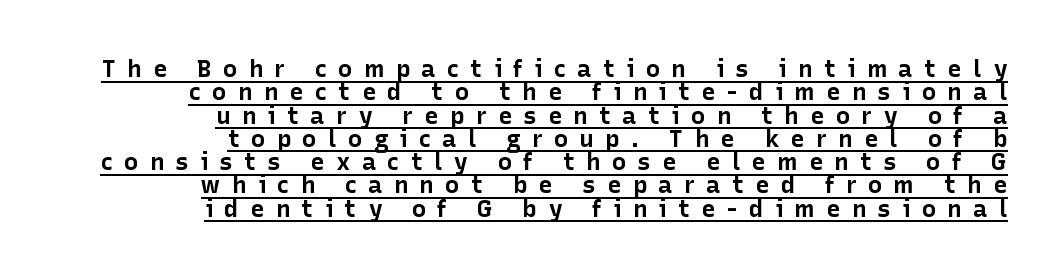
{"italic": "no", "bold": "yes", "underline": "yes", "align": "right", "line_spacing": "tight", "line_spacing_ratio": 0.97, "letter_spacing": "wide", "letter_spacing_em": 0.47, "glyph_px": 24}
